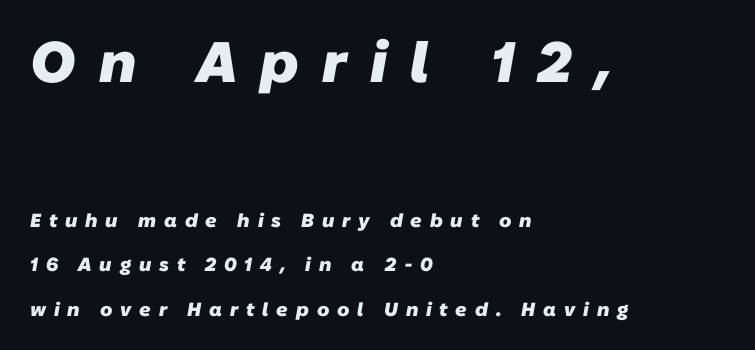
The image shows 57 px heavy sans-serif type; set left-aligned, loose line spacing (2.34x), unusually wide letter spacing (+0.41 em), not underlined; the first (top) block is 3.0x larger; low stroke contrast and a medium x-height.
